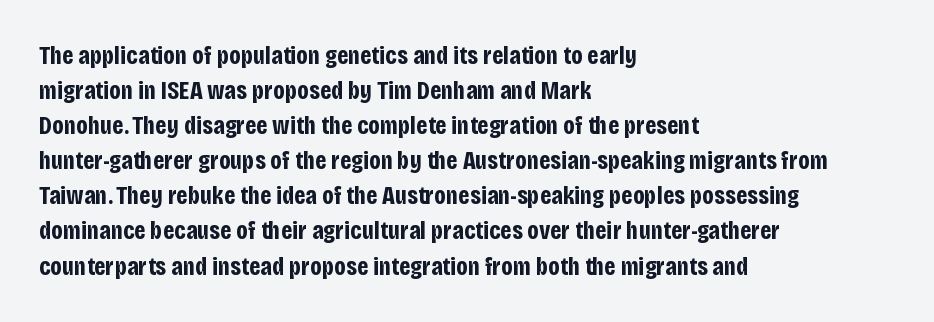
Spacing between characters is what you'd get straight out of the box. If you drew a line through each stem, it would be perfectly vertical. Which margin do the lines hug? The left one — the right edge is uneven. Leading: standard. Is the type bold? Yes — the strokes are clearly thick and heavy.
